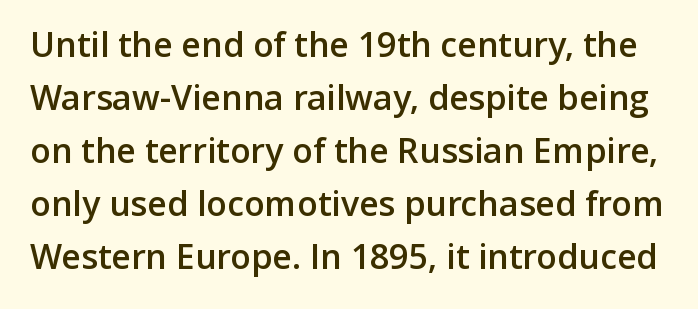
Look at the tracking — it's just the regular setting, nothing added. The designer went with a sans here, leaving each stem footless. Is this a fixed-width face? No — the glyphs have proportional, varying widths. This sample uses an upright cut, with every glyph sitting square on the baseline.
